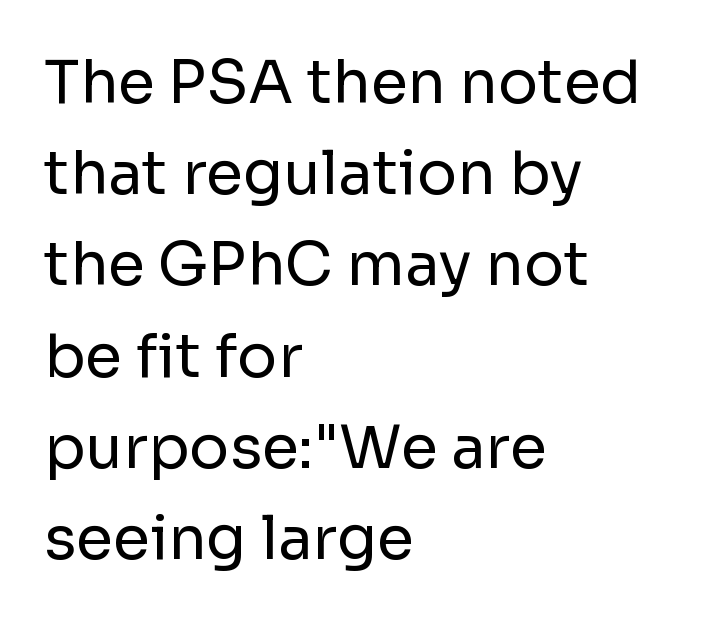
The image shows 60 px regular-weight sans-serif type, upright; set left-aligned, normal line spacing (1.52x), normal letter spacing, not underlined; low stroke contrast and a medium x-height.
